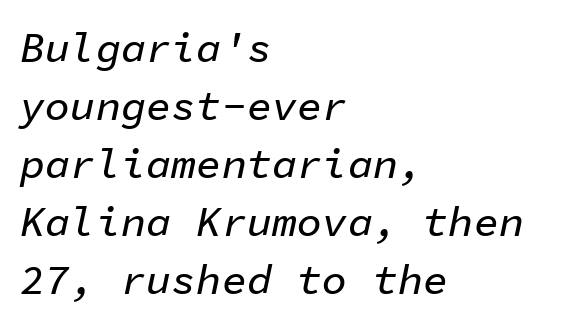
Underline: absent. Alignment: flush left. In terms of leading, this rendering sits right in the middle. Monospaced: the letters line up in strict vertical columns.
